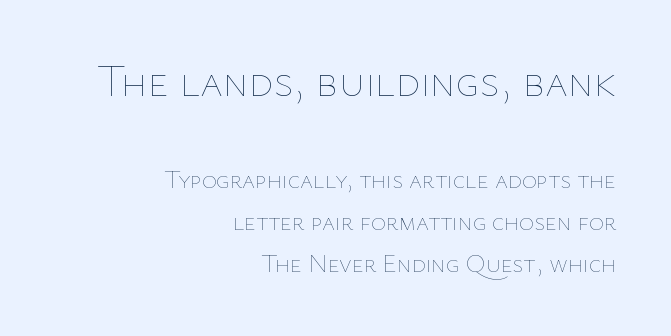
The image shows 44 px thin type, upright; set right-aligned, normal line spacing (1.69x), normal letter spacing, not underlined; the first (top) block is 1.76x larger; low stroke contrast and a medium x-height.
